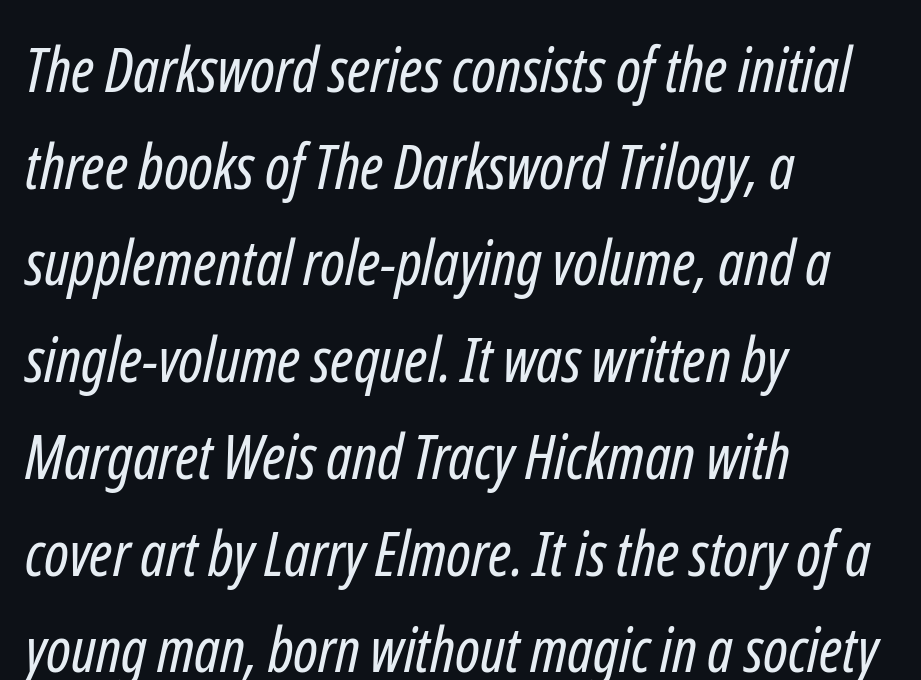
The image shows 62 px regular-weight, condensed sans-serif type; set left-aligned, normal line spacing (1.56x), normal letter spacing, not underlined; low stroke contrast and a medium x-height.
